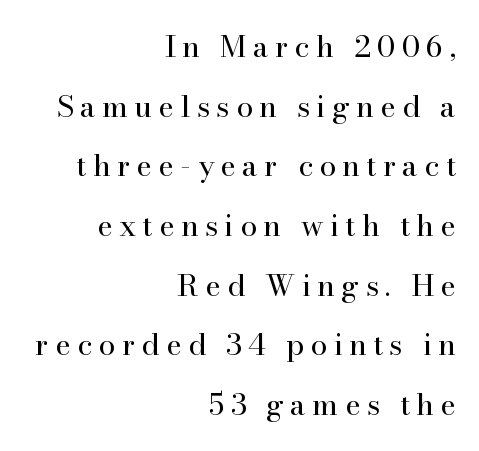
This rendering features lettering with no underline. This is the regular roman posture of the typeface. These lines are set flush right with a ragged left edge. What kind of face is this? One with serifs. Successive baselines arrive slowly, with a big drop between each.
